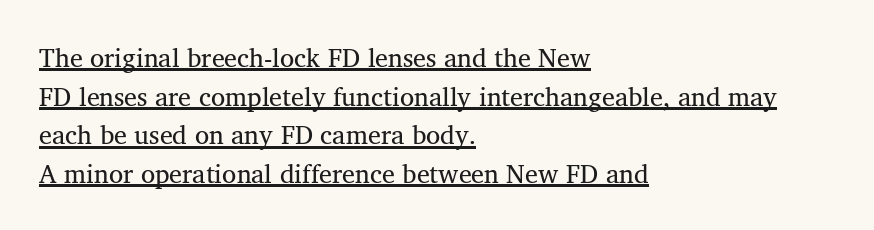
Ink coverage per letter is moderate at most. You can see a thin bar hugging the bottom of the glyphs. Every row of glyphs begins at an identical x-position on the left. The block of text has a typical density, with ordinary space between rows. No italicization has been applied; the sample stays upright.
